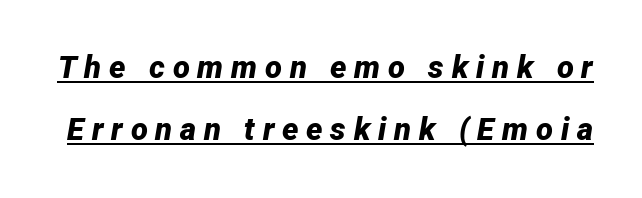
The image shows 31 px bold type, italic (leaning right); set loose line spacing (2.01x), unusually wide letter spacing (+0.25 em), underlined; low stroke contrast and a medium x-height.
